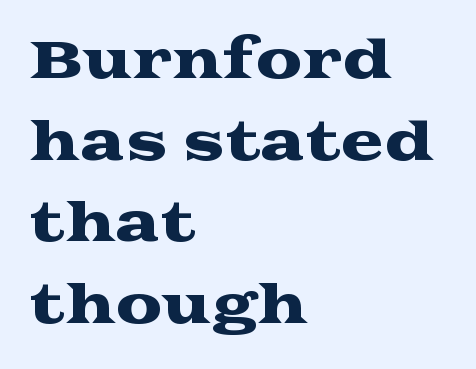
Q: Is the text italic (slanted)? A: No, it is upright.
Q: Is the typeface a serif or a sans-serif typeface? A: Serif.
Q: Is the text underlined? A: No.
Q: How is the paragraph aligned? A: Left-aligned.
Q: Is the spacing between letters normal or unusually wide? A: Normal.
Q: Is the spacing between lines tight, normal or loose? A: Normal.
Q: Width (condensed, normal, or wide)? A: Wide.
Q: Stroke contrast? A: Medium.
Q: x-height? A: Medium.
Q: Monospaced? A: No.
